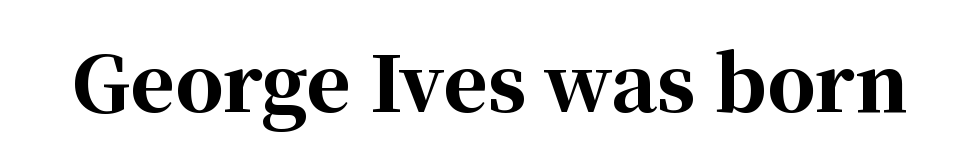
The image shows 76 px bold serif type, upright; set normal letter spacing, not underlined; high stroke contrast and a medium x-height.
